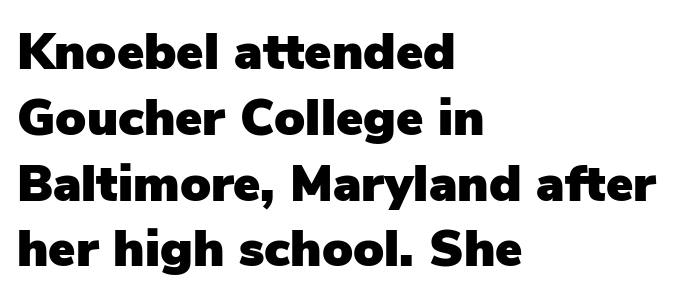
{"serif": "no", "italic": "no", "width": "normal", "stroke_contrast": "low", "x_height": "medium", "monospaced": "no", "underline": "no", "align": "left", "line_spacing": "normal", "line_spacing_ratio": 1.29, "letter_spacing": "normal", "letter_spacing_em": 0.0, "glyph_px": 51}
